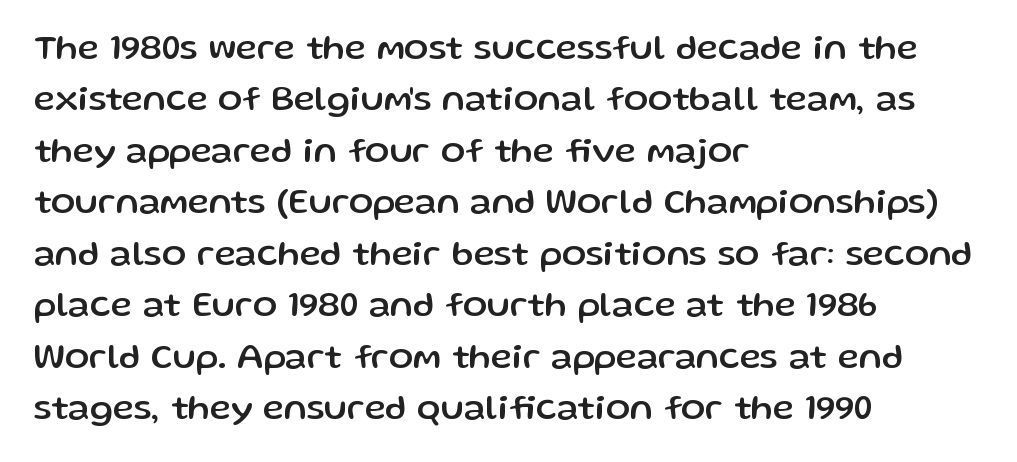
Q: Is the text italic (slanted)? A: No, it is upright.
Q: Is the typeface a serif or a sans-serif typeface? A: Sans-serif.
Q: Is the text underlined? A: No.
Q: How is the paragraph aligned? A: Left-aligned.
Q: Is the spacing between letters normal or unusually wide? A: Normal.
Q: Is the spacing between lines tight, normal or loose? A: Normal.
Q: Width (condensed, normal, or wide)? A: Normal.
Q: Stroke contrast? A: Low.
Q: x-height? A: Medium.
Q: Monospaced? A: No.
